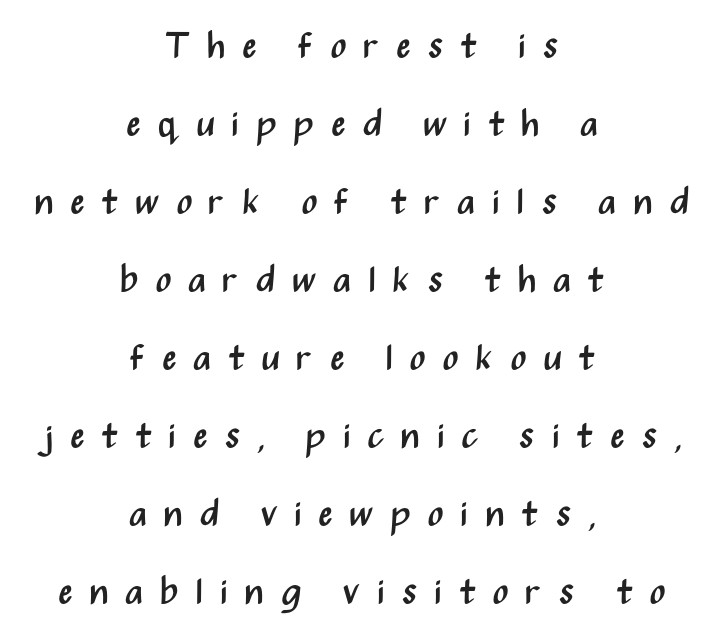
Q: Is the text bold? A: No.
Q: Is the text italic (slanted)? A: No, it is upright.
Q: Is the typeface a serif or a sans-serif typeface? A: Sans-serif.
Q: Is the text underlined? A: No.
Q: How is the paragraph aligned? A: Centered.
Q: Is the spacing between letters normal or unusually wide? A: Unusually wide.
Q: Is the spacing between lines tight, normal or loose? A: Loose.
Q: Width (condensed, normal, or wide)? A: Condensed.
Q: Stroke contrast? A: Medium.
Q: x-height? A: Medium.
Q: Monospaced? A: No.
